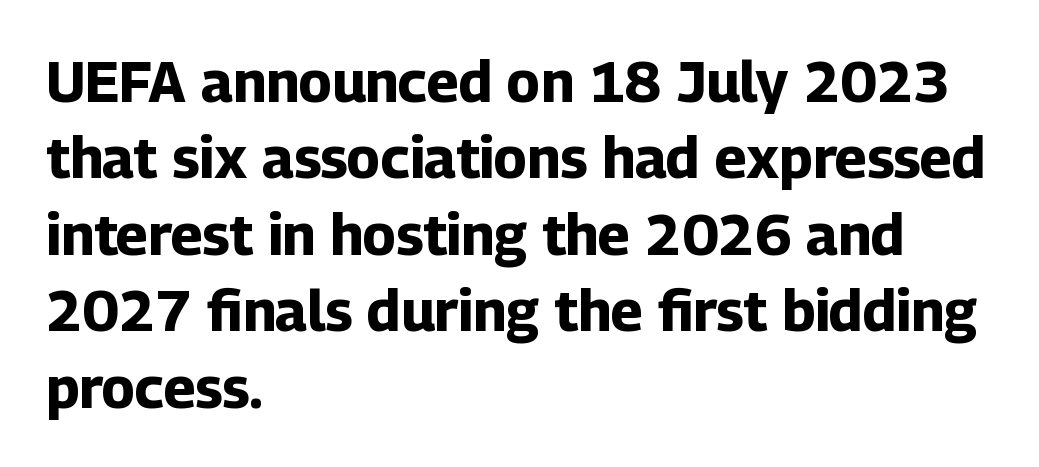
Students, this is bold: see how much ink each stroke carries. Serif or sans? Sans — the stroke terminals are bare. When letters stand straight like this, we call the style roman or upright. Here the designer chose a conventional face with non-uniform glyph widths. These lines are set flush left with a ragged right edge.
